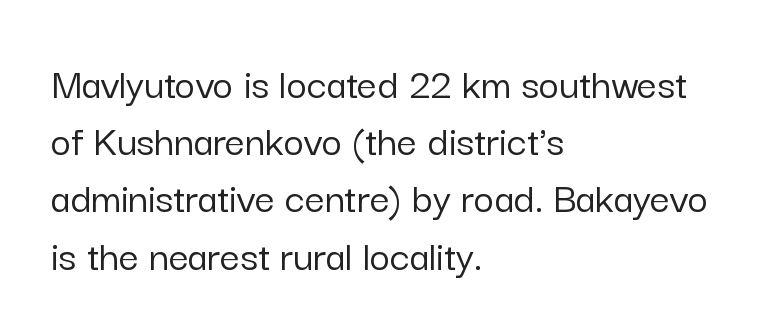
The image shows 44 px sans-serif type, upright; set left-aligned, normal line spacing (1.3x), normal letter spacing, not underlined; low stroke contrast and a medium x-height.
